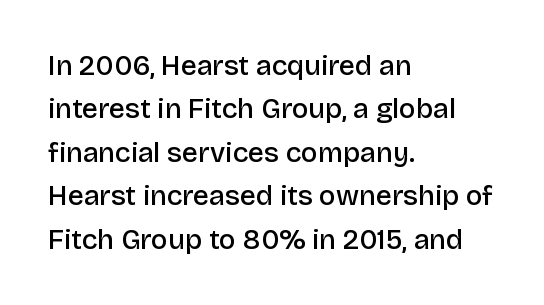
The image shows 28 px semibold sans-serif type, upright; set left-aligned, normal line spacing (1.55x), normal letter spacing, not underlined; low stroke contrast and a large x-height.
